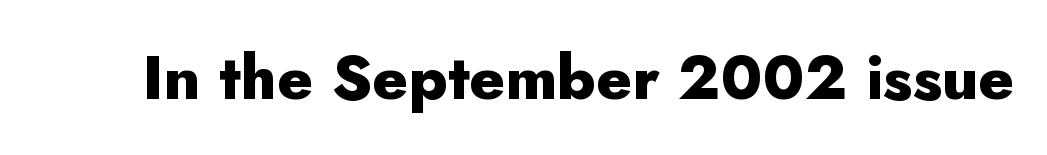
The image shows 62 px heavy sans-serif type, upright; set normal letter spacing, not underlined; low stroke contrast and a small x-height.
